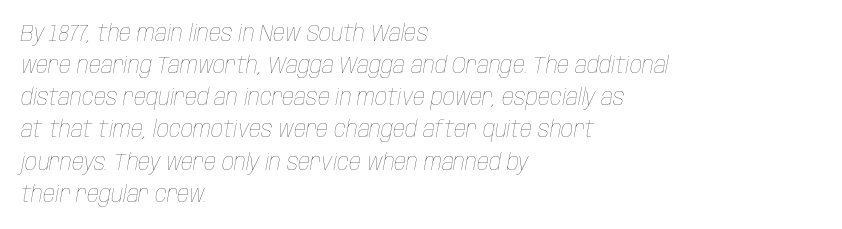
{"italic": "yes", "lean": "right", "slant_degrees": 10, "bold": "no", "underline": "no", "align": "left", "line_spacing": "normal", "line_spacing_ratio": 1.34, "letter_spacing": "normal", "letter_spacing_em": 0.0, "glyph_px": 24}
